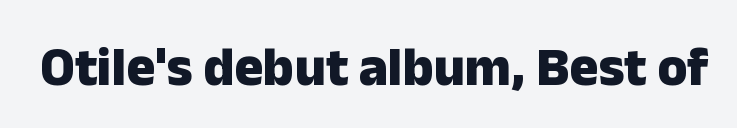
{"serif": "no", "italic": "no", "bold": "yes", "weight": "heavy", "width": "normal", "stroke_contrast": "low", "x_height": "medium", "monospaced": "no", "underline": "no", "letter_spacing": "normal", "letter_spacing_em": 0.0, "glyph_px": 54}
